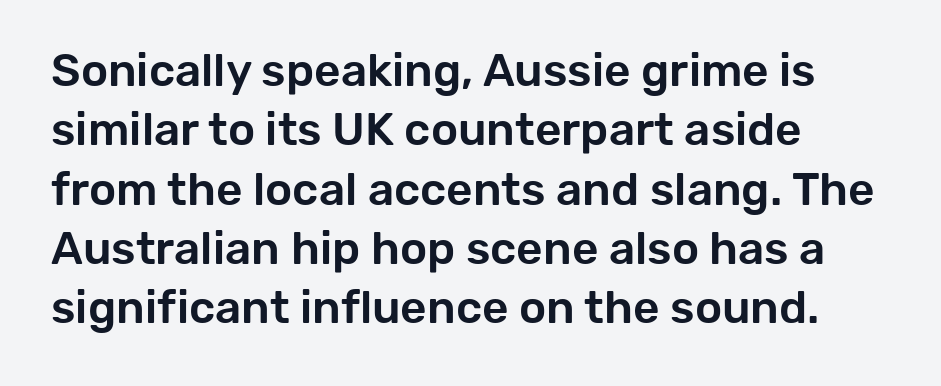
{"serif": "no", "italic": "no", "width": "normal", "stroke_contrast": "low", "x_height": "medium", "monospaced": "no", "underline": "no", "align": "left", "line_spacing": "normal", "line_spacing_ratio": 1.29, "letter_spacing": "normal", "letter_spacing_em": 0.0, "glyph_px": 46}
